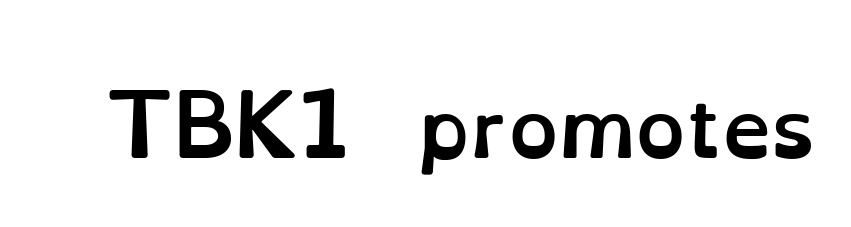
The image shows 79 px semibold type, upright; set normal letter spacing, not underlined; low stroke contrast and a small x-height.
